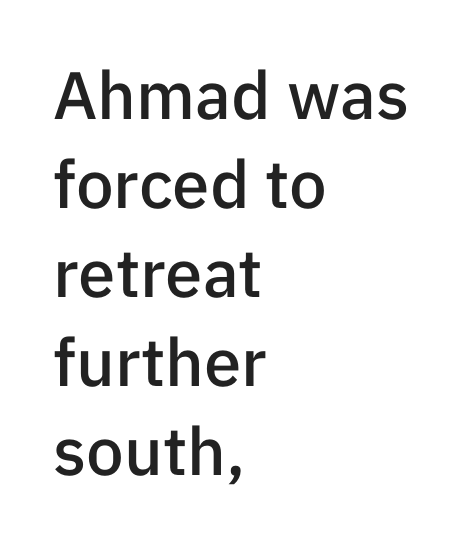
Q: Is the text bold? A: Semi-bold.
Q: Is the text italic (slanted)? A: No, it is upright.
Q: Is the typeface a serif or a sans-serif typeface? A: Sans-serif.
Q: Is the text underlined? A: No.
Q: How is the paragraph aligned? A: Left-aligned.
Q: Is the spacing between letters normal or unusually wide? A: Normal.
Q: Is the spacing between lines tight, normal or loose? A: Normal.
Q: Width (condensed, normal, or wide)? A: Normal.
Q: Stroke contrast? A: Low.
Q: x-height? A: Medium.
Q: Monospaced? A: No.
